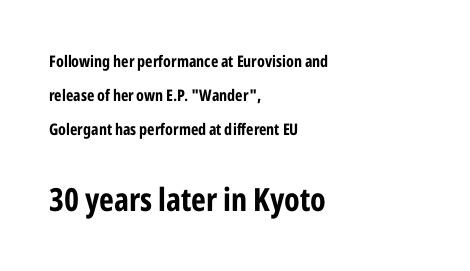
Q: Is the text bold? A: Yes.
Q: Is the text italic (slanted)? A: No, it is upright.
Q: Is the typeface a serif or a sans-serif typeface? A: Sans-serif.
Q: Is the text underlined? A: No.
Q: How is the paragraph aligned? A: Left-aligned.
Q: Is the spacing between letters normal or unusually wide? A: Normal.
Q: Is the spacing between lines tight, normal or loose? A: Loose.
Q: Which block of text is set in a larger size, the first (top) or the second (bottom)? A: The second (bottom) one.
Q: Width (condensed, normal, or wide)? A: Condensed.
Q: Stroke contrast? A: Low.
Q: x-height? A: Medium.
Q: Monospaced? A: No.
